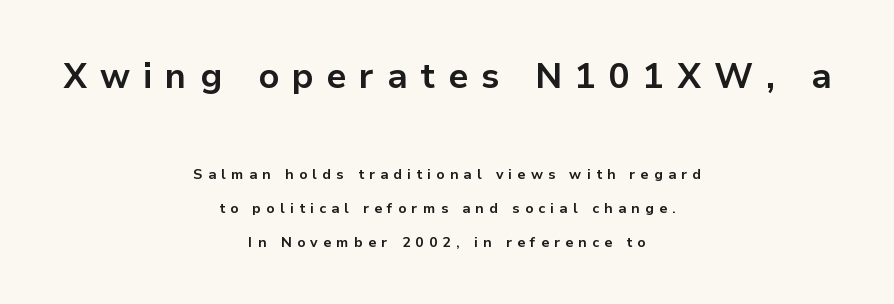
The image shows 35 px bold sans-serif type, upright; set centered, loose line spacing (2.43x), unusually wide letter spacing (+0.37 em), not underlined; the first (top) block is 2.5x larger; low stroke contrast and a medium x-height.
